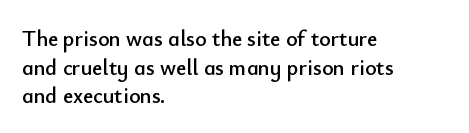
Q: Is the text italic (slanted)? A: No, it is upright.
Q: Is the text underlined? A: No.
Q: How is the paragraph aligned? A: Left-aligned.
Q: Is the spacing between letters normal or unusually wide? A: Normal.
Q: Is the spacing between lines tight, normal or loose? A: Normal.
